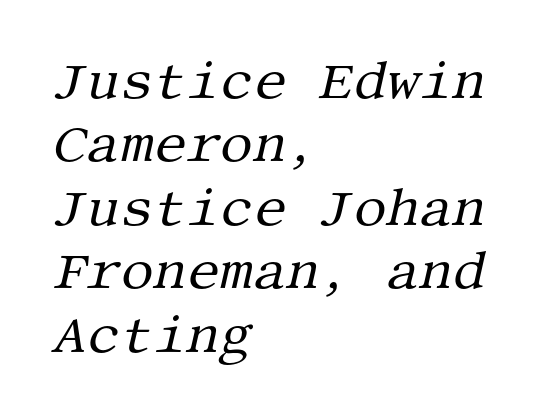
{"serif": "yes", "italic": "yes", "lean": "right", "slant_degrees": 13, "bold": "no", "weight": "regular", "width": "normal", "stroke_contrast": "medium", "x_height": "large", "underline": "no", "align": "left", "line_spacing_ratio": 1.22, "letter_spacing": "normal", "letter_spacing_em": 0.0, "glyph_px": 52}
